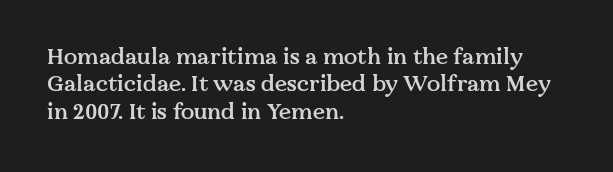
{"italic": "no", "bold": "semi", "underline": "no", "align": "left", "line_spacing": "normal", "line_spacing_ratio": 1.25, "letter_spacing": "normal", "letter_spacing_em": 0.0, "glyph_px": 22}
